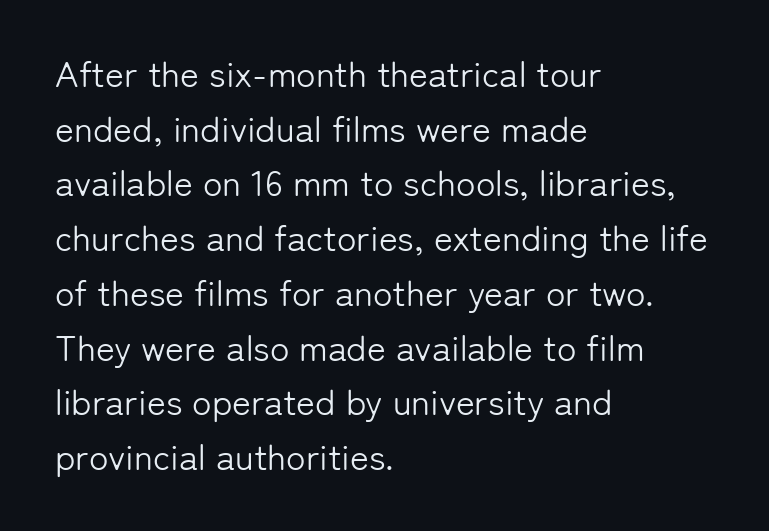
The image shows 36 px light sans-serif type, upright; set left-aligned, normal line spacing (1.52x), normal letter spacing, not underlined; low stroke contrast and a medium x-height.
